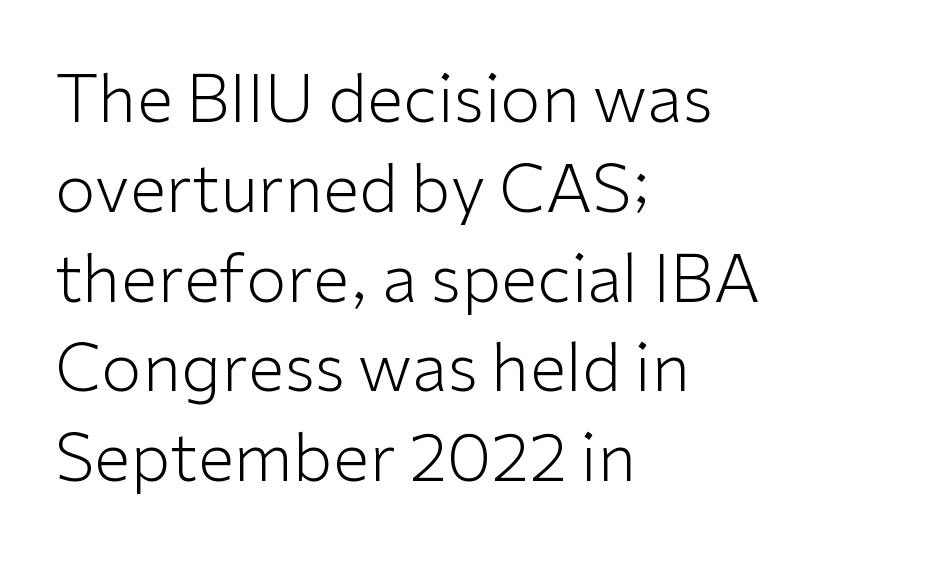
Q: Is the text bold? A: No.
Q: Is the text italic (slanted)? A: No, it is upright.
Q: Is the typeface a serif or a sans-serif typeface? A: Sans-serif.
Q: Is the text underlined? A: No.
Q: How is the paragraph aligned? A: Left-aligned.
Q: Is the spacing between letters normal or unusually wide? A: Normal.
Q: Is the spacing between lines tight, normal or loose? A: Normal.
Q: Width (condensed, normal, or wide)? A: Normal.
Q: Stroke contrast? A: Low.
Q: x-height? A: Medium.
Q: Monospaced? A: No.
